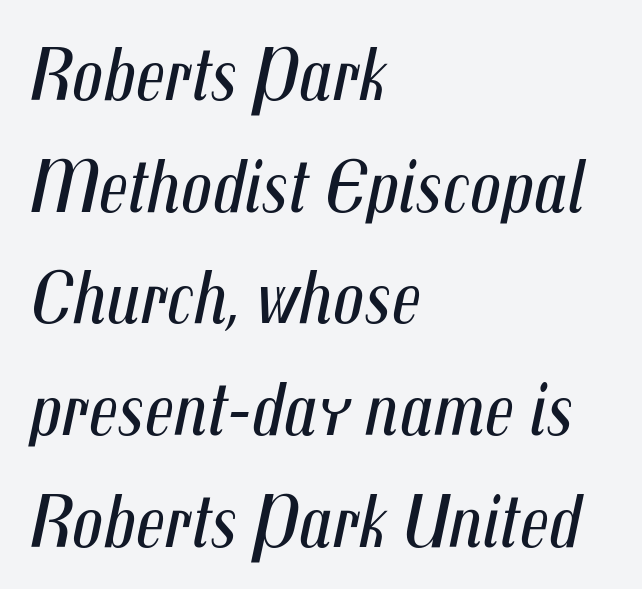
Think standard paragraph weight, or any step lighter than that. The gaps between neighbouring characters are ordinary and unremarkable. Italic: yes, the glyphs are oblique. Is this a fixed-width face? No — the glyphs have proportional, varying widths. One-word summary of the alignment: left.
